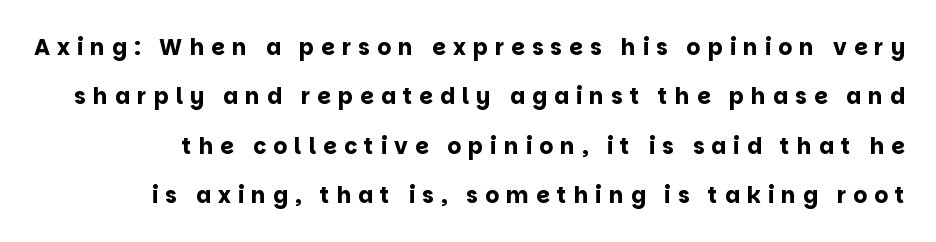
{"italic": "no", "bold": "yes", "underline": "no", "line_spacing": "loose", "line_spacing_ratio": 2.24, "letter_spacing": "wide", "letter_spacing_em": 0.32, "glyph_px": 22}
